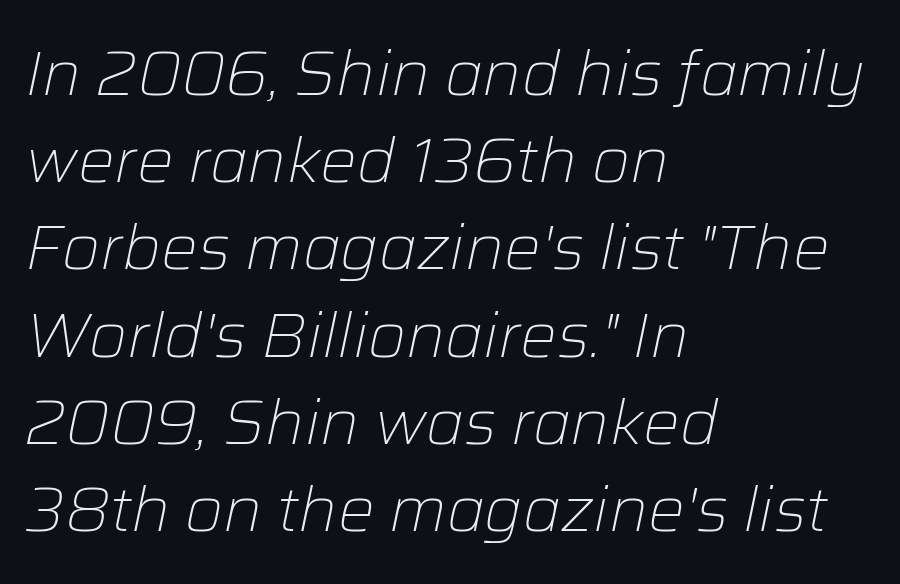
{"italic": "yes", "lean": "right", "slant_degrees": 12, "bold": "no", "weight": "light", "width": "normal", "stroke_contrast": "low", "x_height": "medium", "monospaced": "no", "underline": "no", "align": "left", "line_spacing": "normal", "line_spacing_ratio": 1.43, "letter_spacing": "normal", "letter_spacing_em": 0.0, "glyph_px": 61}
